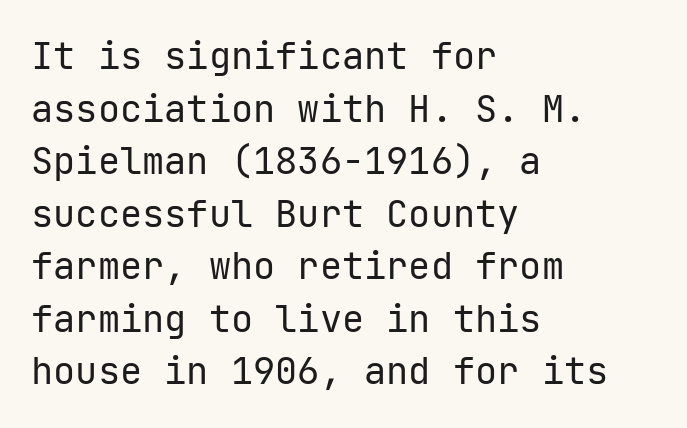
The image shows 37 px regular-weight sans-serif type, upright; set left-aligned, normal line spacing (1.42x), normal letter spacing, not underlined; low stroke contrast and a medium x-height.
